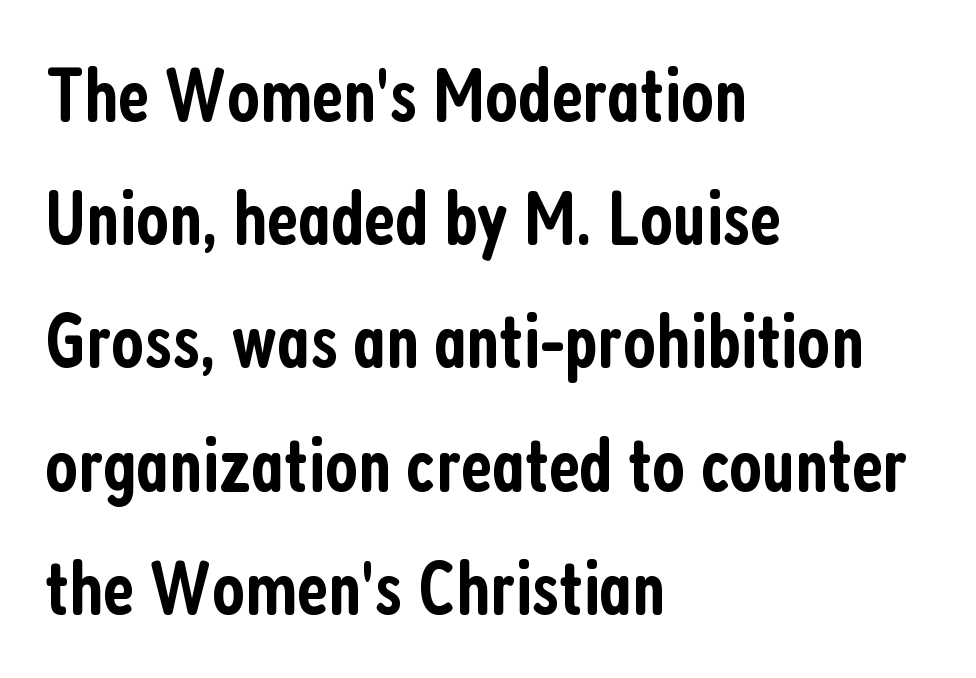
{"serif": "no", "italic": "no", "bold": "semi", "weight": "semibold", "width": "condensed", "stroke_contrast": "low", "x_height": "medium", "monospaced": "no", "underline": "no", "align": "left", "line_spacing": "normal", "line_spacing_ratio": 1.58, "letter_spacing": "normal", "letter_spacing_em": 0.0, "glyph_px": 78}
